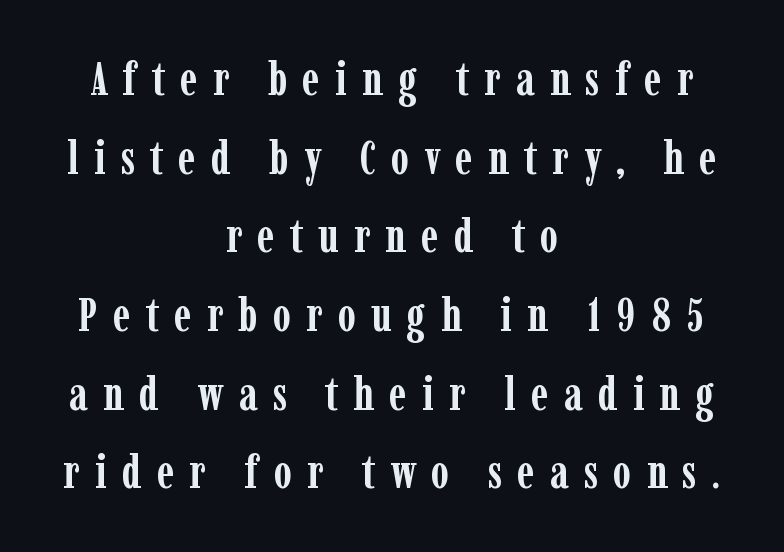
The rendering uses natural spacing where letterforms have individual widths. The passage shown is emphatically bold. Unlike a clean sans, this face finishes its strokes with serifs. The lettering stays uniformly vertical, giving the passage a roman look. The zone under the glyphs is completely vacant. Here the glyphs are tracked loosely, breaking word shapes into spaced letters.
